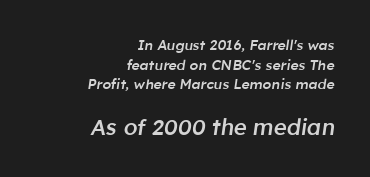
The lines are quadded right. Check under the words: just untouched page. The font's italic variant was chosen for this text. Of the two passages, the one underneath uses the larger point size.
